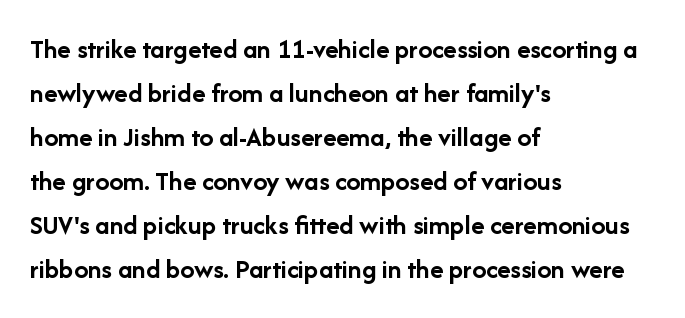
Q: Is the text bold? A: Yes.
Q: Is the text italic (slanted)? A: No, it is upright.
Q: Is the typeface a serif or a sans-serif typeface? A: Sans-serif.
Q: Is the text underlined? A: No.
Q: How is the paragraph aligned? A: Left-aligned.
Q: Is the spacing between letters normal or unusually wide? A: Normal.
Q: Is the spacing between lines tight, normal or loose? A: Normal.
Q: Width (condensed, normal, or wide)? A: Normal.
Q: Stroke contrast? A: Low.
Q: x-height? A: Medium.
Q: Monospaced? A: No.
